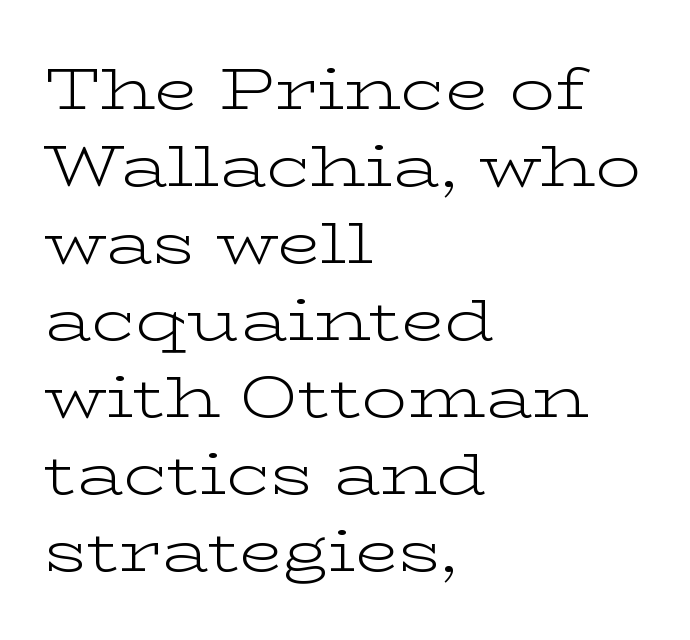
The image shows 57 px light, wide serif type, upright; set left-aligned, normal line spacing (1.35x), normal letter spacing, not underlined; low stroke contrast and a medium x-height.
